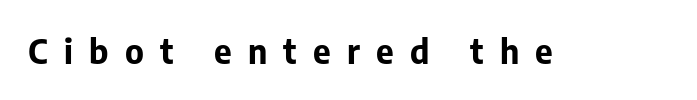
Q: Is the text bold? A: Yes.
Q: Is the text italic (slanted)? A: No, it is upright.
Q: Is the typeface a serif or a sans-serif typeface? A: Sans-serif.
Q: Is the text underlined? A: No.
Q: Is the spacing between letters normal or unusually wide? A: Unusually wide.
Q: Width (condensed, normal, or wide)? A: Normal.
Q: Stroke contrast? A: Low.
Q: x-height? A: Medium.
Q: Monospaced? A: No.
